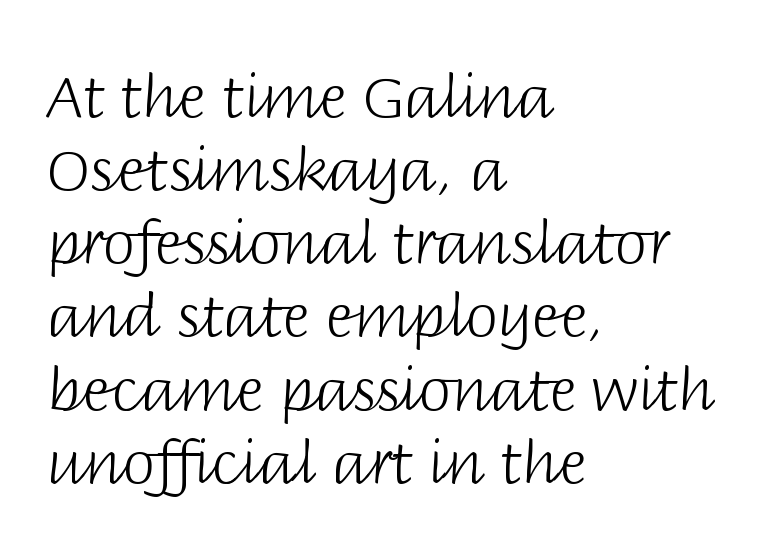
{"serif": "no", "italic": "no", "bold": "no", "weight": "light", "width": "normal", "stroke_contrast": "low", "x_height": "large", "monospaced": "no", "underline": "no", "align": "left", "line_spacing_ratio": 1.24, "letter_spacing": "normal", "letter_spacing_em": 0.0, "glyph_px": 59}
